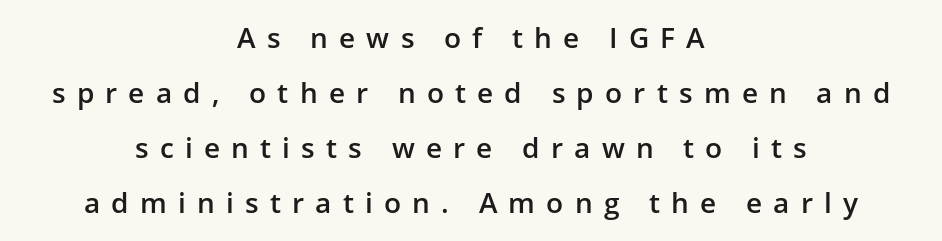
{"serif": "no", "italic": "no", "bold": "semi", "weight": "semibold", "width": "normal", "stroke_contrast": "low", "x_height": "medium", "monospaced": "no", "underline": "no", "align": "center", "line_spacing": "loose", "line_spacing_ratio": 1.97, "letter_spacing": "wide", "letter_spacing_em": 0.4, "glyph_px": 28}
